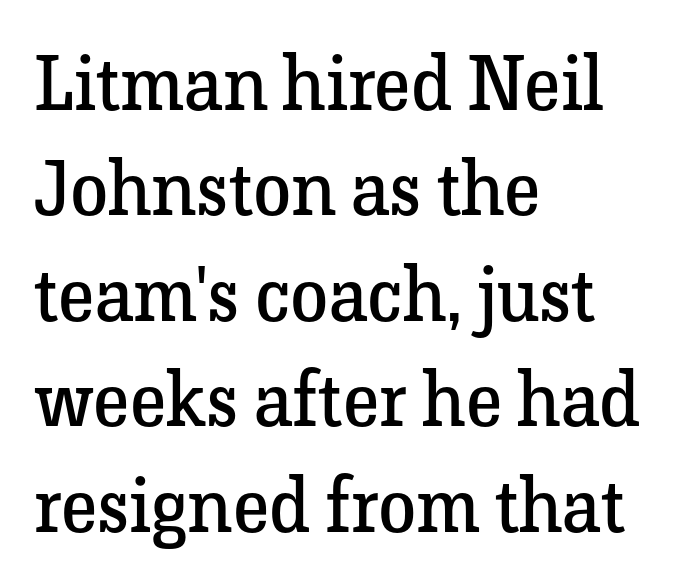
Looks like regular typesetting: each glyph gets only the width it needs. It's the straight-up-and-down kind of type. Stroke mass is kept to a normal reading level or below. Tracking value appears to be zero — textbook default spacing. Serif or sans? Serif — the stroke terminals have little feet.
